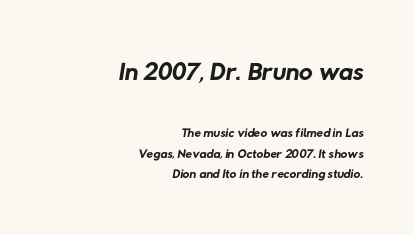
Q: Is the text bold? A: No.
Q: Is the typeface a serif or a sans-serif typeface? A: Sans-serif.
Q: Is the text underlined? A: No.
Q: How is the paragraph aligned? A: Right-aligned.
Q: Is the spacing between letters normal or unusually wide? A: Normal.
Q: Is the spacing between lines tight, normal or loose? A: Tight.
Q: Which block of text is set in a larger size, the first (top) or the second (bottom)? A: The first (top) one.
Q: Width (condensed, normal, or wide)? A: Normal.
Q: Stroke contrast? A: Low.
Q: x-height? A: Medium.
Q: Monospaced? A: No.
